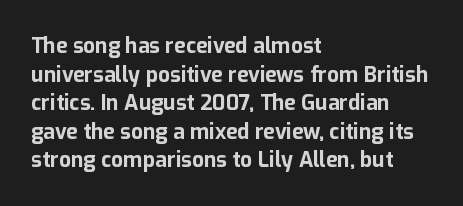
{"italic": "no", "bold": "yes", "underline": "no", "align": "left", "line_spacing": "normal", "line_spacing_ratio": 1.36, "letter_spacing": "normal", "letter_spacing_em": 0.0, "glyph_px": 21}
